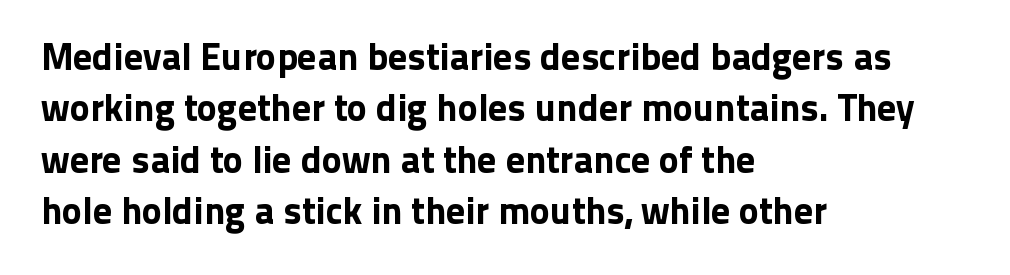
The image shows 38 px sans-serif type, upright; set left-aligned, normal line spacing (1.35x), normal letter spacing, not underlined; low stroke contrast and a medium x-height.
